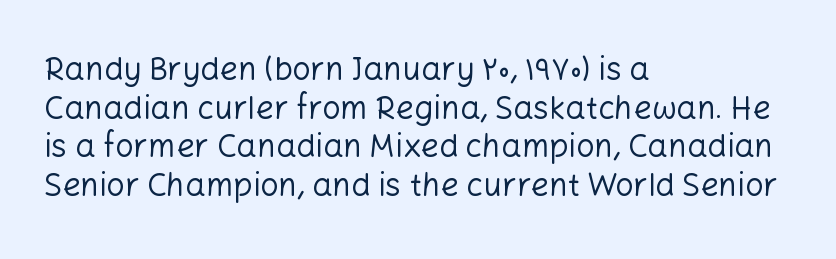
{"serif": "no", "italic": "no", "bold": "no", "weight": "regular", "width": "normal", "stroke_contrast": "low", "x_height": "medium", "monospaced": "no", "underline": "no", "align": "left", "line_spacing_ratio": 1.21, "letter_spacing": "normal", "letter_spacing_em": 0.0, "glyph_px": 32}
